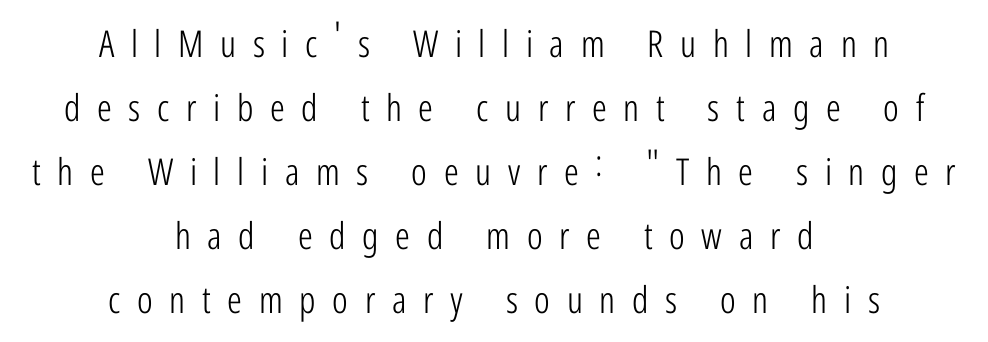
The letterforms stand isolated, each surrounded by extra space. The passage shown is typeset with a sans-serif family. On a weight scale, this lands at 450 or below. The passage shown is typed in a proportional face where columns would drift. Ascenders rise straight up at ninety degrees. Where is the straight margin? There isn't one; the lines are centered.
